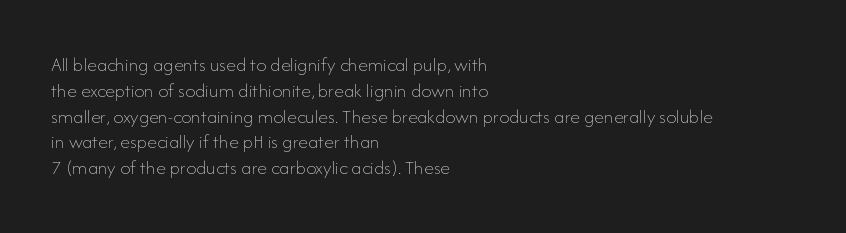
Q: Is the text bold? A: No.
Q: Is the text italic (slanted)? A: No, it is upright.
Q: Is the text underlined? A: No.
Q: How is the paragraph aligned? A: Left-aligned.
Q: Is the spacing between letters normal or unusually wide? A: Normal.
Q: Is the spacing between lines tight, normal or loose? A: Normal.
